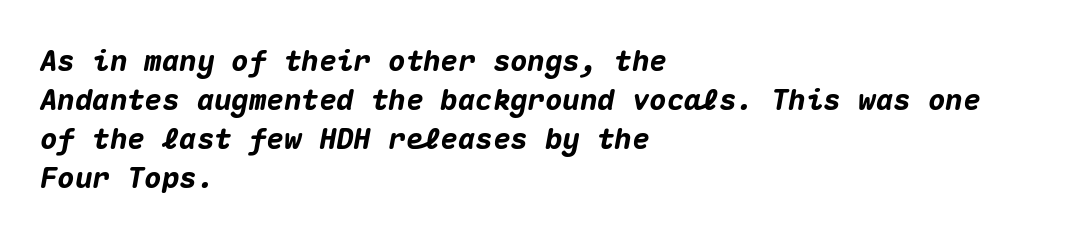
The strip under each line holds only bare page. Thick stems and heavy bowls — unmistakably bold. Compared with ordinary roman type, these characters are visibly tilted. Reading down the column, the eye jumps a familiar distance to each next line.
